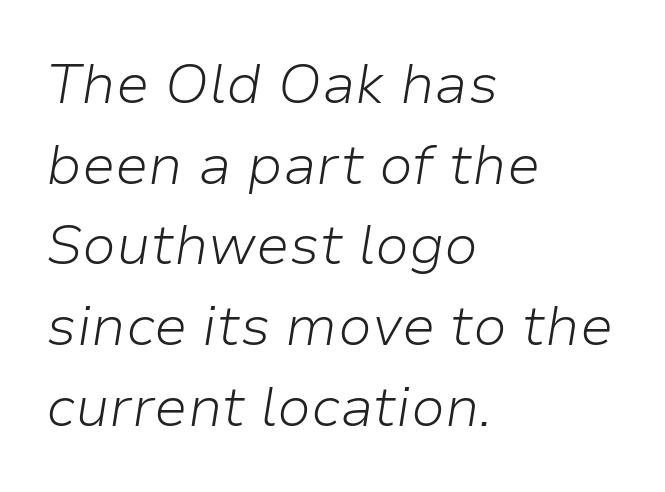
What stands out about the letter spacing? Nothing — it is the standard amount. The rag falls on the right side of this text block. No extra ink here — the face is not bold. Unmarked baselines from the first word to the last.
